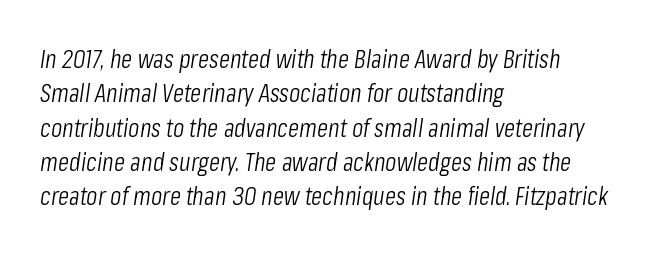
No extra tracking has been applied to these lines. The line-height multiplier appears to be the usual default. An italicized treatment has been applied to the whole sample. Line beginnings align vertically; line endings do not.
